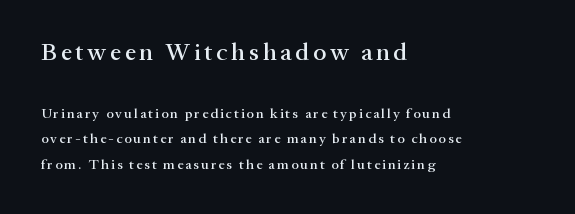
The image shows 25 px text type, upright; set left-aligned, line spacing 1.83x, not underlined; the first (top) block is 1.79x larger.
